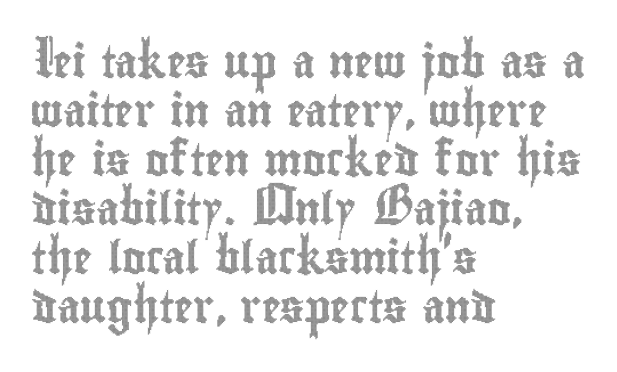
Q: Is the text italic (slanted)? A: No, it is upright.
Q: Is the text underlined? A: No.
Q: How is the paragraph aligned? A: Left-aligned.
Q: Is the spacing between letters normal or unusually wide? A: Normal.
Q: Is the spacing between lines tight, normal or loose? A: Normal.
Q: Width (condensed, normal, or wide)? A: Condensed.
Q: x-height? A: Small.
Q: Monospaced? A: No.
